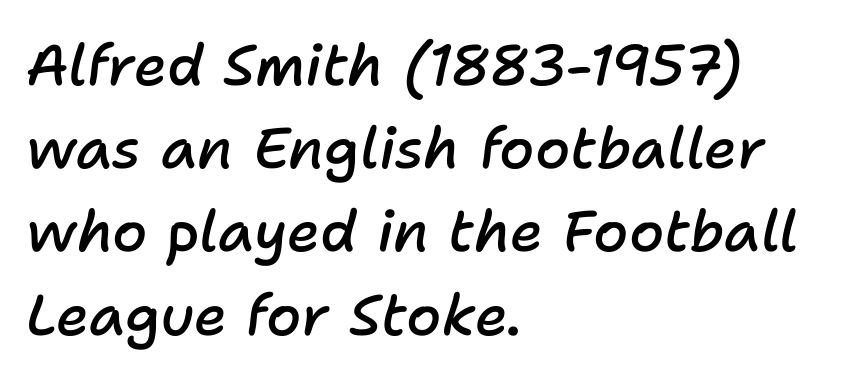
The space directly below the letters is spotless. The letters are slanted; this is an italic face. Honestly, the letter spacing is just normal — you wouldn't notice it. Note the varied advance widths — an 'i' is clearly narrower than an 'm'.
